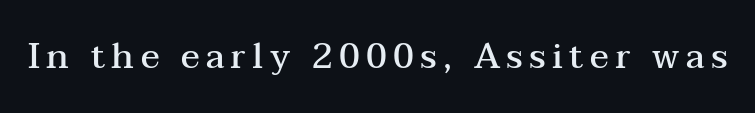
{"serif": "yes", "italic": "no", "bold": "semi", "weight": "semibold", "width": "wide", "stroke_contrast": "medium", "x_height": "medium", "monospaced": "no", "underline": "no", "glyph_px": 35}
